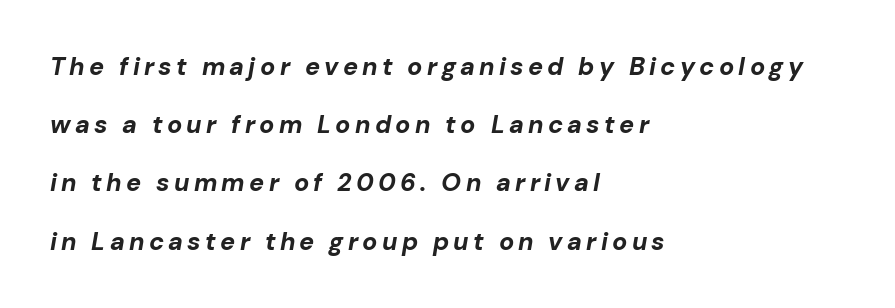
{"italic": "yes", "lean": "right", "slant_degrees": 10, "bold": "yes", "underline": "no", "align": "left", "line_spacing": "loose", "line_spacing_ratio": 2.33, "glyph_px": 25}
